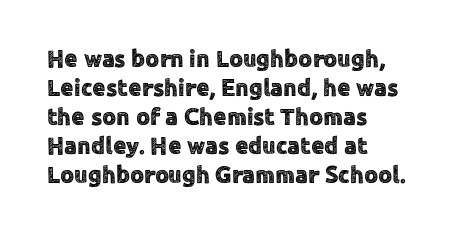
{"italic": "no", "underline": "no", "align": "left", "line_spacing_ratio": 1.21, "letter_spacing": "normal", "letter_spacing_em": 0.0, "glyph_px": 24}
